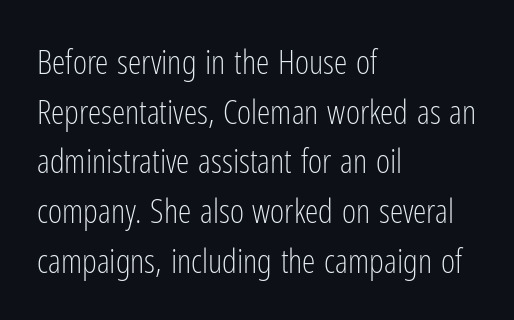
The image shows 34 px light, condensed sans-serif type, upright; set left-aligned, normal line spacing (1.46x), normal letter spacing, not underlined; low stroke contrast and a medium x-height.
